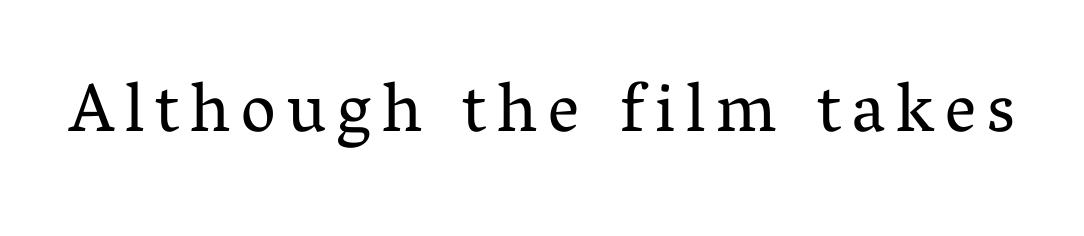
Q: Is the text bold? A: No.
Q: Is the text italic (slanted)? A: No, it is upright.
Q: Is the typeface a serif or a sans-serif typeface? A: Serif.
Q: Is the text underlined? A: No.
Q: Width (condensed, normal, or wide)? A: Normal.
Q: Stroke contrast? A: Medium.
Q: x-height? A: Medium.
Q: Monospaced? A: No.
